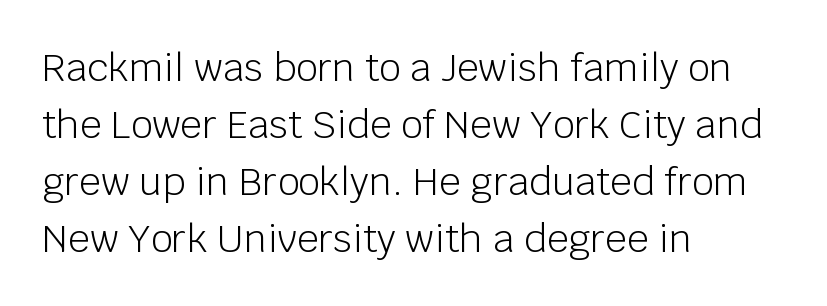
Classification — sans serif. This rendering features lettering with no underline. In terms of leading, this rendering sits right in the middle. The rendering uses natural spacing where letterforms have individual widths.
